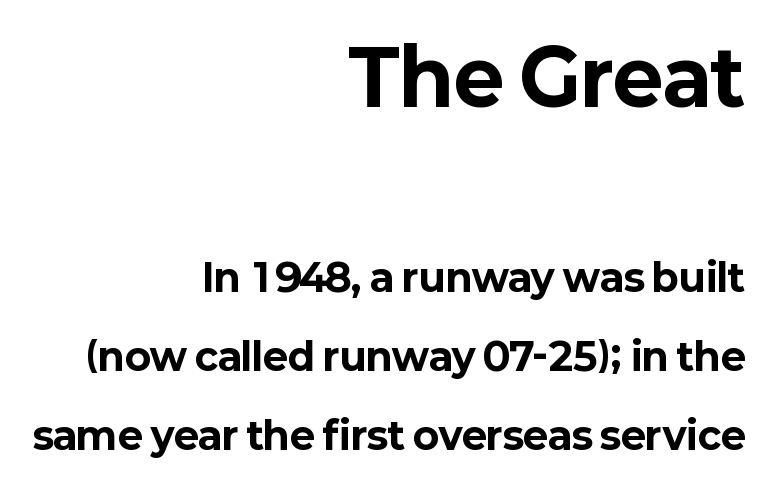
The image shows 77 px bold sans-serif type, upright; set right-aligned, loose line spacing (2.09x), normal letter spacing, not underlined; the first (top) block is 2.03x larger; low stroke contrast and a medium x-height.
